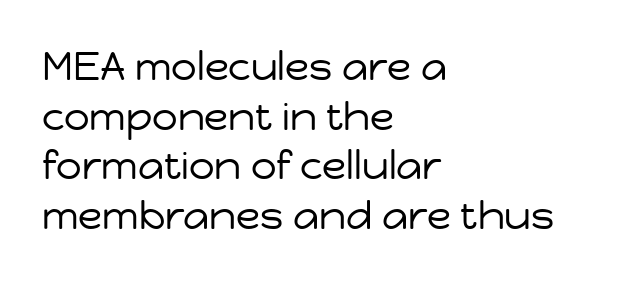
The glyphs in this specimen are sans serif. Think standard paragraph weight, or any step lighter than that. Tracking value appears to be zero — textbook default spacing. Note the varied advance widths — an 'i' is clearly narrower than an 'm'.
